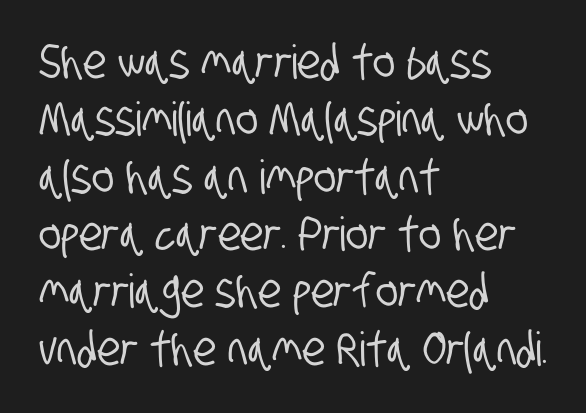
{"serif": "no", "width": "condensed", "stroke_contrast": "low", "x_height": "large", "monospaced": "no", "underline": "no", "align": "left", "line_spacing_ratio": 1.22, "letter_spacing": "normal", "letter_spacing_em": 0.0, "glyph_px": 47}
